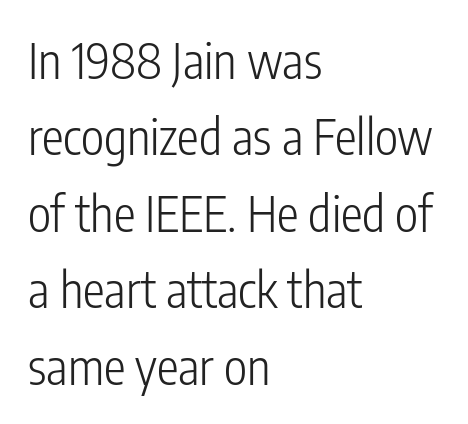
Style check: upright. Letters have the restrained weight of plain body copy at most. I'd call this a sans setting — the letters go barefoot. Summary of vertical rhythm: regular, with standard interline spacing. The string is rendered with underlining switched off.
